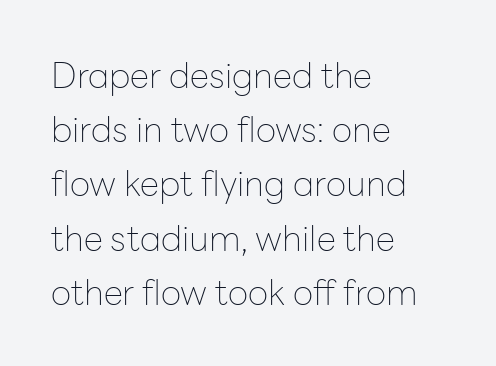
Q: Is the text bold? A: No.
Q: Is the text italic (slanted)? A: No, it is upright.
Q: Is the typeface a serif or a sans-serif typeface? A: Sans-serif.
Q: Is the text underlined? A: No.
Q: How is the paragraph aligned? A: Left-aligned.
Q: Is the spacing between letters normal or unusually wide? A: Normal.
Q: Is the spacing between lines tight, normal or loose? A: Normal.
Q: Width (condensed, normal, or wide)? A: Normal.
Q: Stroke contrast? A: Low.
Q: x-height? A: Medium.
Q: Monospaced? A: No.
